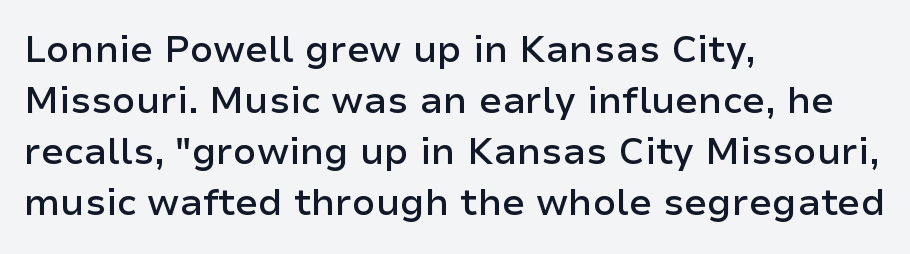
The image shows 37 px semibold sans-serif type, upright; set left-aligned, normal line spacing (1.38x), normal letter spacing, not underlined; low stroke contrast and a medium x-height.
